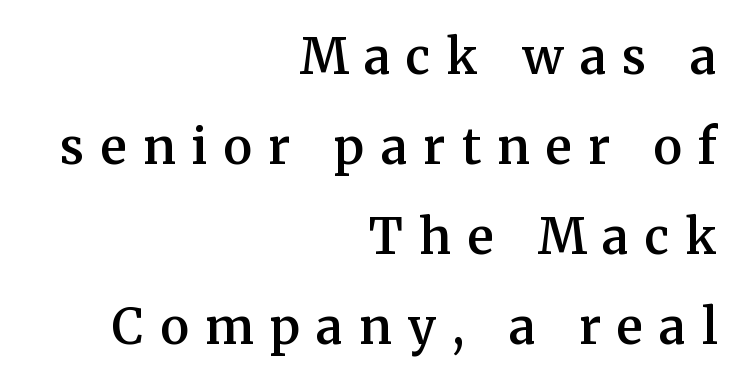
The image shows 49 px semibold serif type, upright; set right-aligned, line spacing 1.84x, unusually wide letter spacing (+0.33 em), not underlined; medium stroke contrast and a medium x-height.
